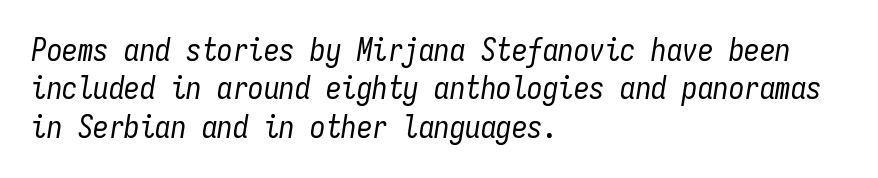
Q: Is the text bold? A: No.
Q: Is the text italic (slanted)? A: Yes, it leans right by about 9 degrees.
Q: Is the text underlined? A: No.
Q: How is the paragraph aligned? A: Left-aligned.
Q: Is the spacing between letters normal or unusually wide? A: Normal.
Q: Width (condensed, normal, or wide)? A: Condensed.
Q: Stroke contrast? A: Low.
Q: x-height? A: Medium.
Q: Monospaced? A: Yes.
